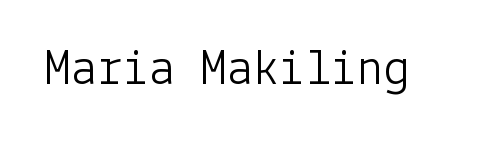
Q: Is the text bold? A: No.
Q: Is the text italic (slanted)? A: No, it is upright.
Q: Is the typeface a serif or a sans-serif typeface? A: Sans-serif.
Q: Is the text underlined? A: No.
Q: Is the spacing between letters normal or unusually wide? A: Normal.
Q: Width (condensed, normal, or wide)? A: Normal.
Q: Stroke contrast? A: Low.
Q: x-height? A: Medium.
